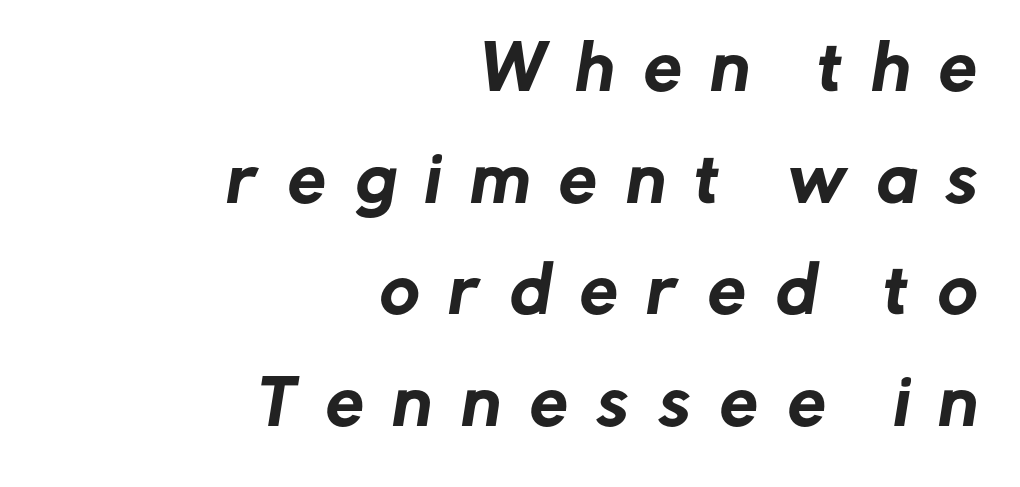
The image shows 61 px sans-serif type; set right-aligned, line spacing 1.83x, unusually wide letter spacing (+0.48 em), not underlined; low stroke contrast and a medium x-height.
